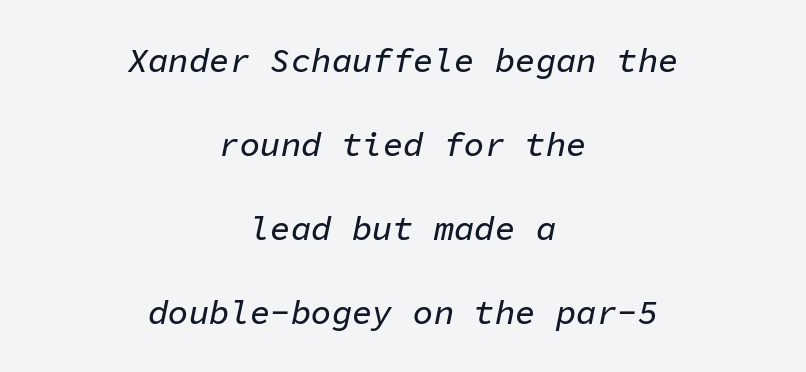
The image shows 34 px text type, italic (leaning right), monospaced; set centered, loose line spacing (2.47x), normal letter spacing, not underlined; low stroke contrast and a medium x-height.
